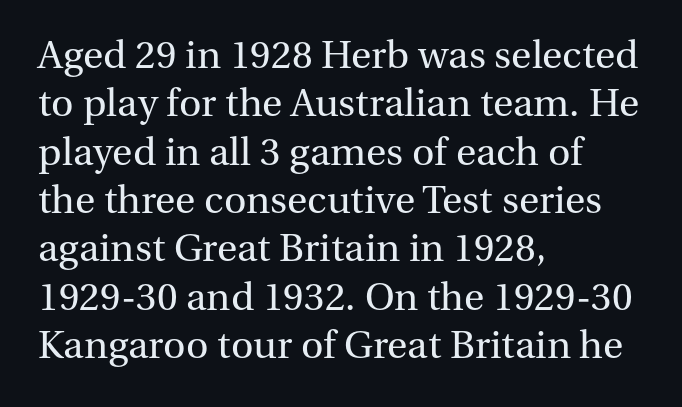
Q: Is the text bold? A: No.
Q: Is the text italic (slanted)? A: No, it is upright.
Q: Is the typeface a serif or a sans-serif typeface? A: Serif.
Q: Is the text underlined? A: No.
Q: How is the paragraph aligned? A: Left-aligned.
Q: Is the spacing between letters normal or unusually wide? A: Normal.
Q: Width (condensed, normal, or wide)? A: Normal.
Q: Stroke contrast? A: Medium.
Q: x-height? A: Medium.
Q: Monospaced? A: No.
